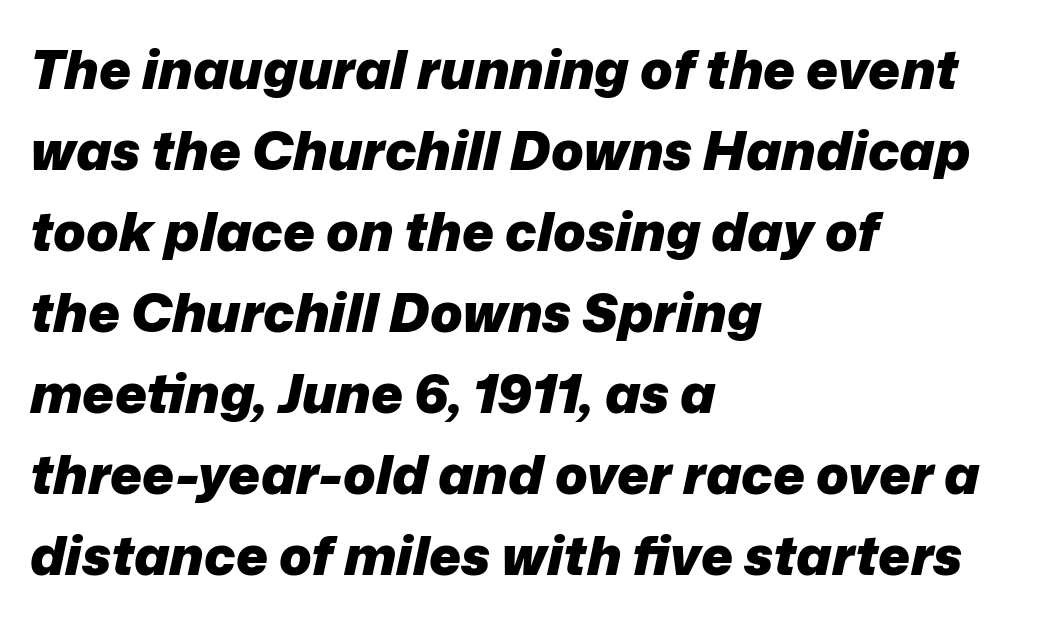
{"italic": "yes", "lean": "right", "slant_degrees": 12, "bold": "yes", "weight": "heavy", "width": "normal", "stroke_contrast": "low", "x_height": "medium", "monospaced": "no", "underline": "no", "align": "left", "line_spacing": "normal", "line_spacing_ratio": 1.5, "letter_spacing": "normal", "letter_spacing_em": 0.0, "glyph_px": 54}
